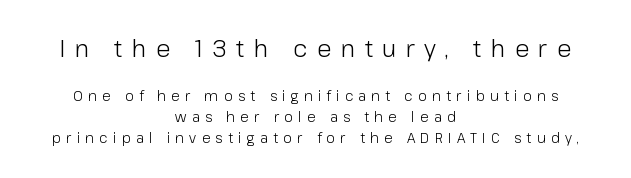
Italic? Not at all — the glyphs are vertical. Size contrast runs from large at the top to small at the bottom. Quick note: interline space is typical. Letters rest on an invisible, unmarked baseline. Compared with typical body copy, the letter spacing here is much looser.
